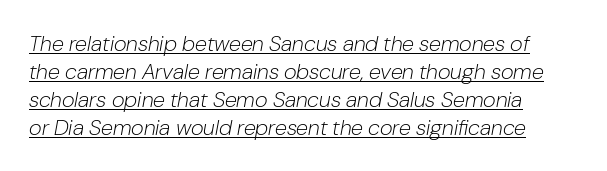
The image shows 22 px text type, italic (leaning right); set left-aligned, normal line spacing (1.27x), normal letter spacing, underlined.
